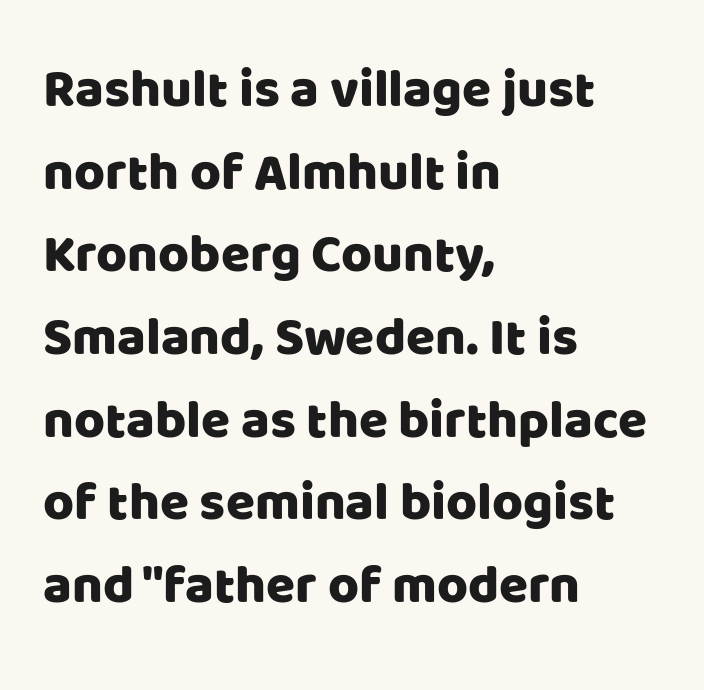
Honestly, there is no underline to notice here at all. The designer went with a sans here, leaving each stem footless. The letters advance in unequal steps, a hallmark of proportional type. A typesetter would call this leading conventional body-copy spacing. It's the straight-up-and-down kind of type. Does extra space separate the letters? No, they use regular spacing.
